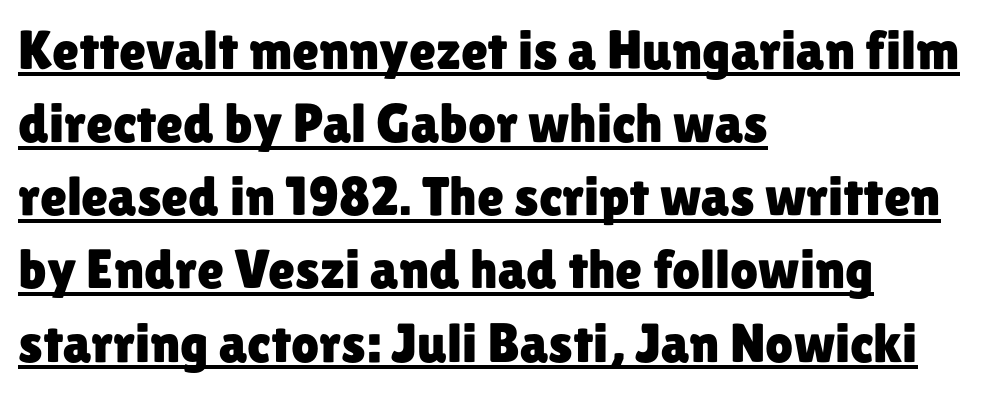
Q: Is the text italic (slanted)? A: No, it is upright.
Q: Is the typeface a serif or a sans-serif typeface? A: Sans-serif.
Q: Is the text underlined? A: Yes.
Q: How is the paragraph aligned? A: Left-aligned.
Q: Is the spacing between letters normal or unusually wide? A: Normal.
Q: Is the spacing between lines tight, normal or loose? A: Normal.
Q: Width (condensed, normal, or wide)? A: Normal.
Q: Stroke contrast? A: Low.
Q: x-height? A: Medium.
Q: Monospaced? A: No.
